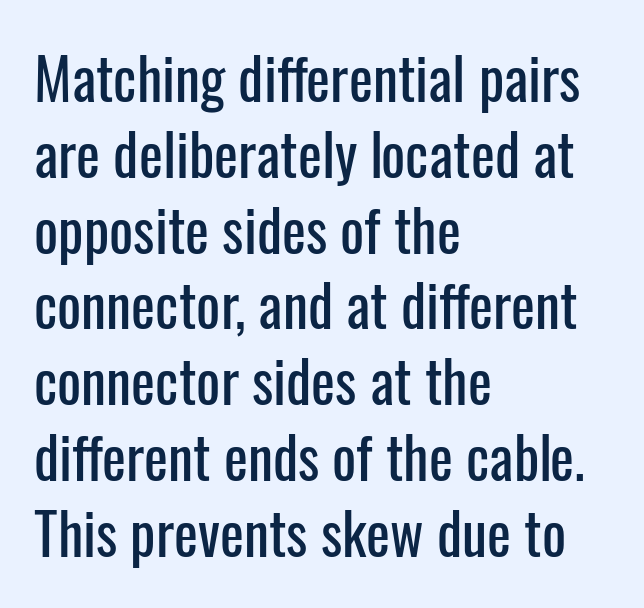
Q: Is the text italic (slanted)? A: No, it is upright.
Q: Is the typeface a serif or a sans-serif typeface? A: Sans-serif.
Q: Is the text underlined? A: No.
Q: How is the paragraph aligned? A: Left-aligned.
Q: Is the spacing between letters normal or unusually wide? A: Normal.
Q: Is the spacing between lines tight, normal or loose? A: Normal.
Q: Width (condensed, normal, or wide)? A: Condensed.
Q: Stroke contrast? A: Low.
Q: x-height? A: Medium.
Q: Monospaced? A: No.
